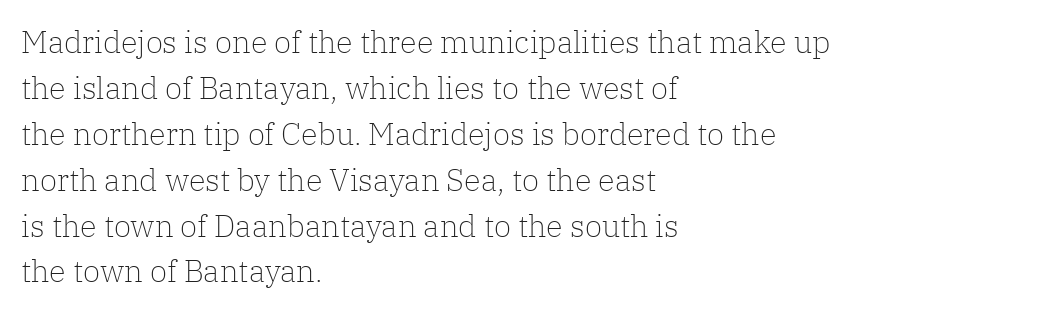
Q: Is the text bold? A: No.
Q: Is the text italic (slanted)? A: No, it is upright.
Q: Is the typeface a serif or a sans-serif typeface? A: Serif.
Q: Is the text underlined? A: No.
Q: How is the paragraph aligned? A: Left-aligned.
Q: Is the spacing between letters normal or unusually wide? A: Normal.
Q: Is the spacing between lines tight, normal or loose? A: Normal.
Q: Width (condensed, normal, or wide)? A: Normal.
Q: Stroke contrast? A: Low.
Q: x-height? A: Medium.
Q: Monospaced? A: No.
